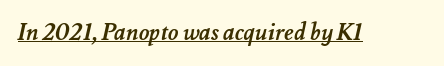
{"bold": "yes", "underline": "yes", "letter_spacing": "normal", "letter_spacing_em": 0.0, "glyph_px": 23}
